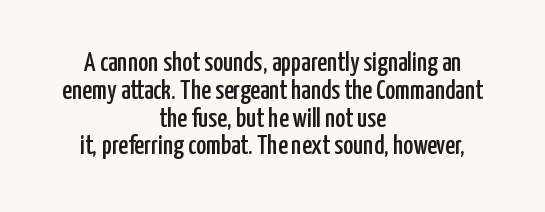
Italic: no, the glyphs are upright roman. There is no visible air inserted between adjacent glyphs. Cramped leading. The passage shown is not underscored anywhere.
